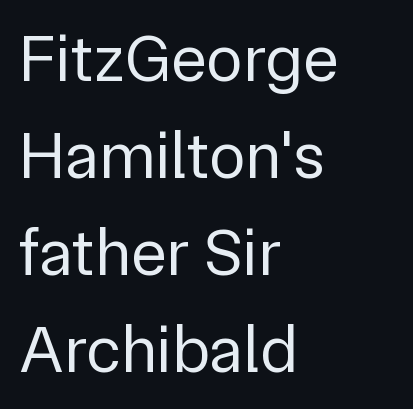
{"serif": "no", "italic": "no", "bold": "no", "weight": "regular", "width": "normal", "stroke_contrast": "low", "x_height": "medium", "monospaced": "no", "underline": "no", "align": "left", "line_spacing": "normal", "line_spacing_ratio": 1.45, "letter_spacing": "normal", "letter_spacing_em": 0.0, "glyph_px": 67}
